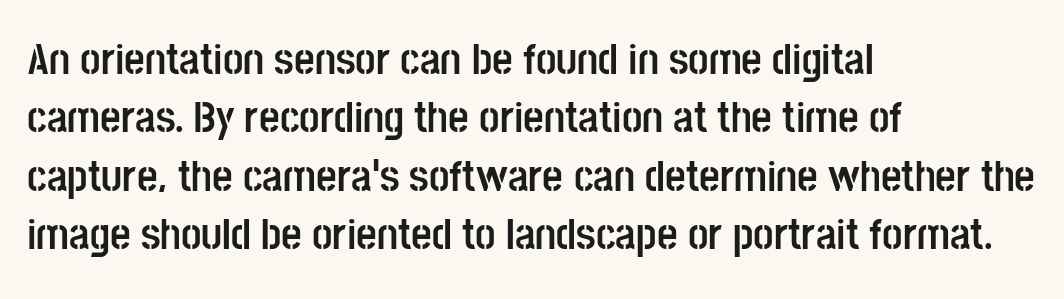
Q: Is the text bold? A: Yes.
Q: Is the text italic (slanted)? A: No, it is upright.
Q: Is the typeface a serif or a sans-serif typeface? A: Sans-serif.
Q: Is the text underlined? A: No.
Q: How is the paragraph aligned? A: Left-aligned.
Q: Is the spacing between letters normal or unusually wide? A: Normal.
Q: Is the spacing between lines tight, normal or loose? A: Normal.
Q: Width (condensed, normal, or wide)? A: Condensed.
Q: Stroke contrast? A: Low.
Q: x-height? A: Large.
Q: Monospaced? A: No.
